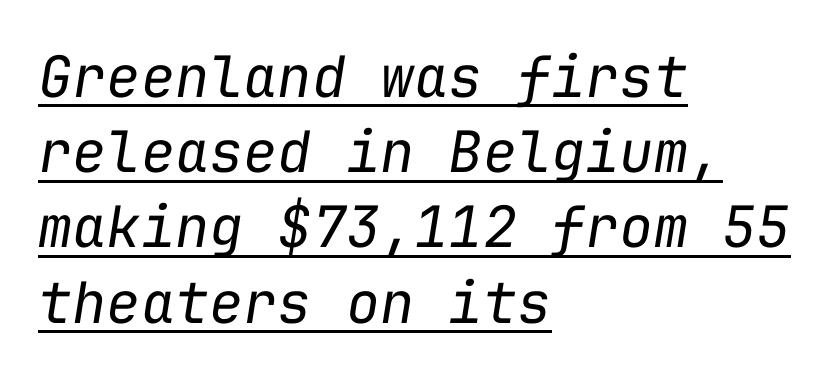
{"italic": "yes", "lean": "right", "slant_degrees": 9, "bold": "no", "weight": "regular", "width": "normal", "stroke_contrast": "low", "x_height": "medium", "monospaced": "yes", "underline": "yes", "align": "left", "line_spacing": "normal", "line_spacing_ratio": 1.32, "letter_spacing": "normal", "letter_spacing_em": 0.0, "glyph_px": 57}
